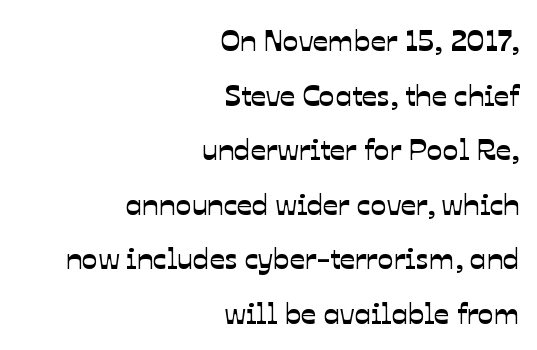
The image shows 30 px sans-serif type; set right-aligned, line spacing 1.82x, normal letter spacing, not underlined; low stroke contrast and a medium x-height.
